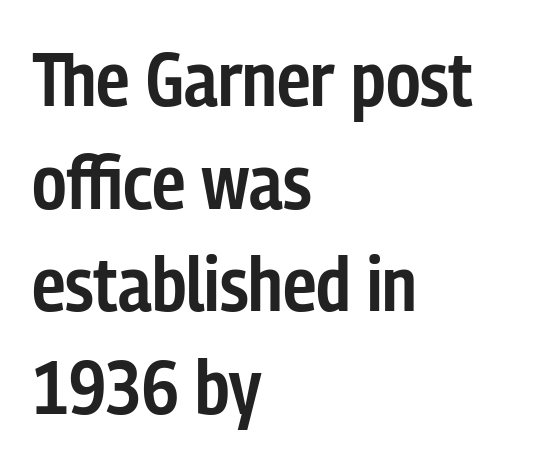
{"serif": "no", "italic": "no", "bold": "semi", "weight": "semibold", "width": "condensed", "stroke_contrast": "low", "x_height": "medium", "monospaced": "no", "underline": "no", "align": "left", "line_spacing": "normal", "line_spacing_ratio": 1.35, "letter_spacing": "normal", "letter_spacing_em": 0.0, "glyph_px": 76}
